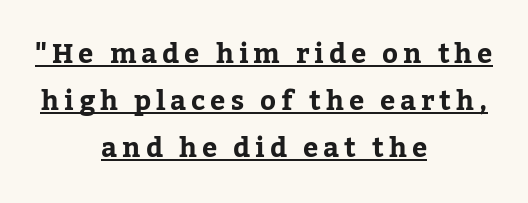
Q: Is the text italic (slanted)? A: No, it is upright.
Q: Is the text underlined? A: Yes.
Q: How is the paragraph aligned? A: Centered.
